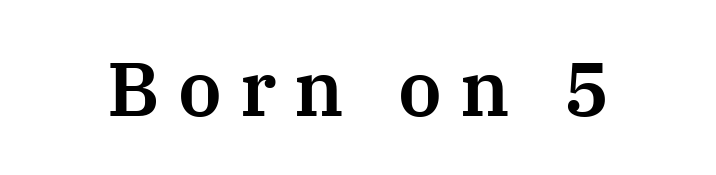
Underline: absent. These lines are composed in type with serifs. Does extra space separate the letters? Yes, quite a lot of it. Ascenders rise straight up at ninety degrees. The letters advance in unequal steps, a hallmark of proportional type.
